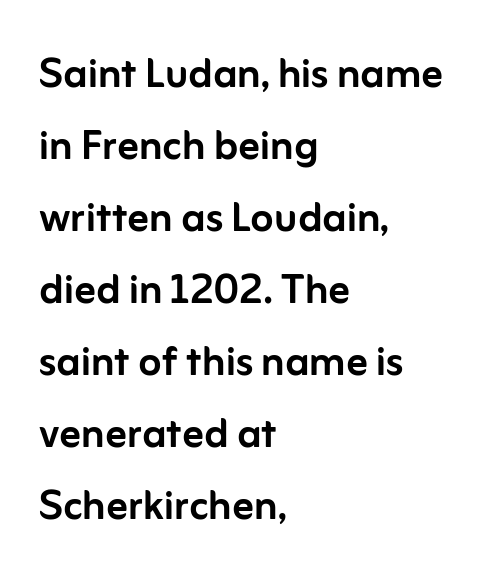
Q: Is the text italic (slanted)? A: No, it is upright.
Q: Is the typeface a serif or a sans-serif typeface? A: Sans-serif.
Q: Is the text underlined? A: No.
Q: How is the paragraph aligned? A: Left-aligned.
Q: Is the spacing between letters normal or unusually wide? A: Normal.
Q: Is the spacing between lines tight, normal or loose? A: Normal.
Q: Width (condensed, normal, or wide)? A: Normal.
Q: Stroke contrast? A: Low.
Q: x-height? A: Medium.
Q: Monospaced? A: No.
